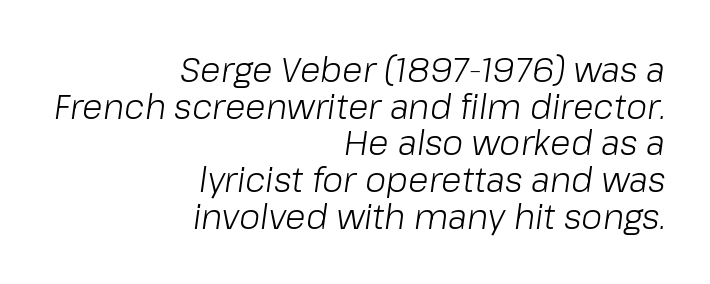
The image shows 34 px light type, italic (leaning right); set right-aligned, tight line spacing (1.08x), normal letter spacing, not underlined; low stroke contrast and a medium x-height.
